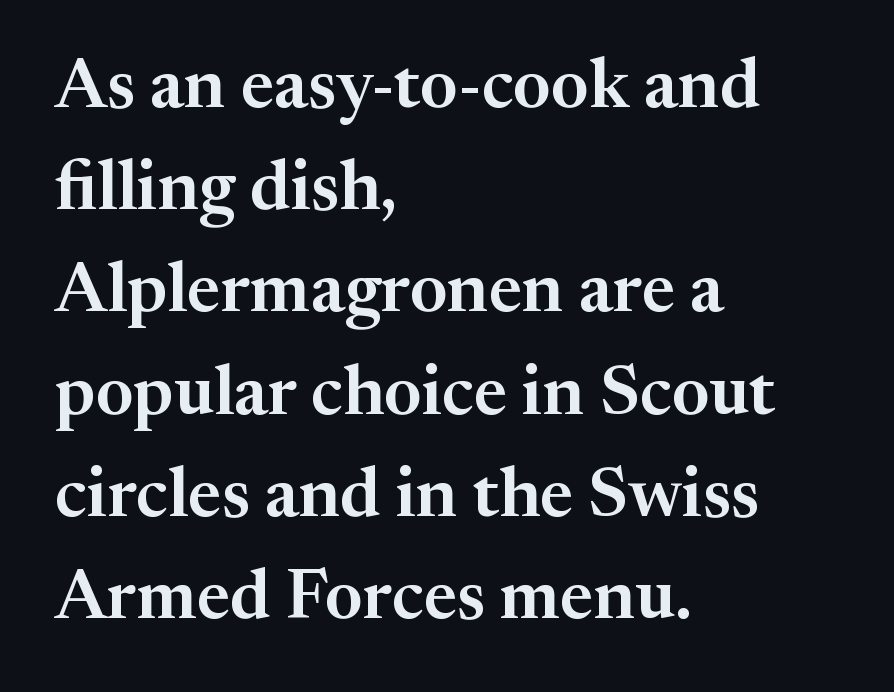
Q: Is the text italic (slanted)? A: No, it is upright.
Q: Is the typeface a serif or a sans-serif typeface? A: Serif.
Q: Is the text underlined? A: No.
Q: How is the paragraph aligned? A: Left-aligned.
Q: Is the spacing between letters normal or unusually wide? A: Normal.
Q: Is the spacing between lines tight, normal or loose? A: Normal.
Q: Width (condensed, normal, or wide)? A: Normal.
Q: Stroke contrast? A: Medium.
Q: x-height? A: Medium.
Q: Monospaced? A: No.
